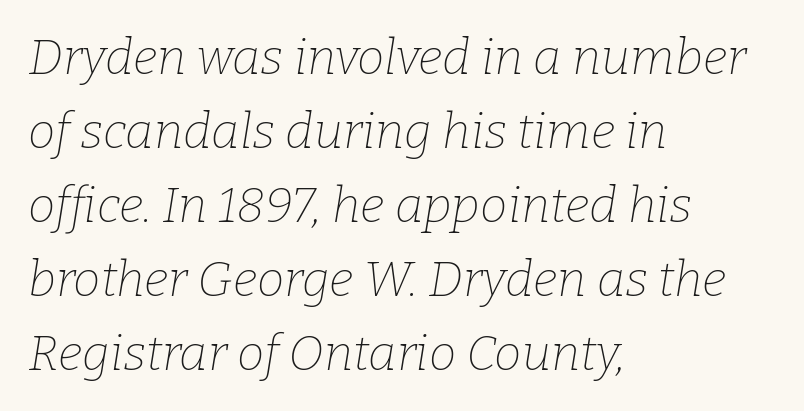
The face used here is rendered with its standard letterfit. Unmarked baselines from the first word to the last. This reads as an unemphasized weight, regular at the heaviest. Letterform terminals end in serifs throughout the passage. Regarding leading, the lines here are spaced in the standard way. The letters advance in unequal steps, a hallmark of proportional type.
